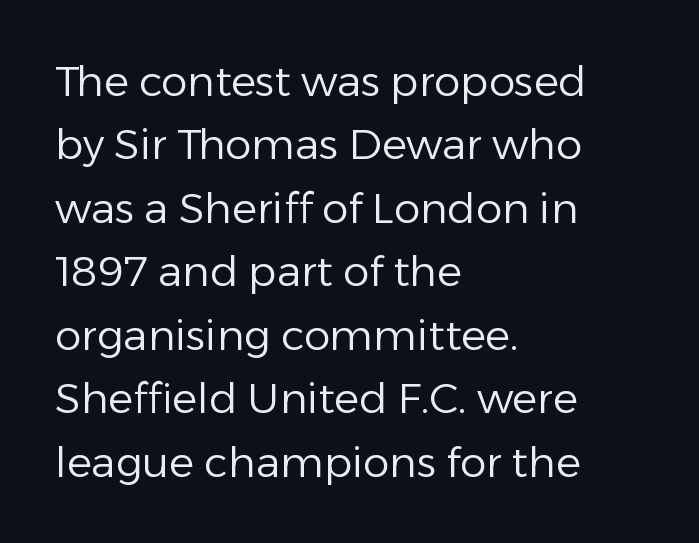
Q: Is the text bold? A: No.
Q: Is the text italic (slanted)? A: No, it is upright.
Q: Is the typeface a serif or a sans-serif typeface? A: Sans-serif.
Q: Is the text underlined? A: No.
Q: How is the paragraph aligned? A: Left-aligned.
Q: Is the spacing between letters normal or unusually wide? A: Normal.
Q: Is the spacing between lines tight, normal or loose? A: Normal.
Q: Width (condensed, normal, or wide)? A: Normal.
Q: Stroke contrast? A: Low.
Q: x-height? A: Medium.
Q: Monospaced? A: No.
